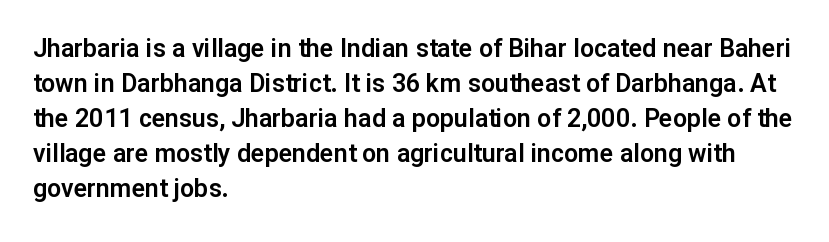
The image shows 25 px text type, upright; set left-aligned, normal line spacing (1.4x), normal letter spacing, not underlined.
